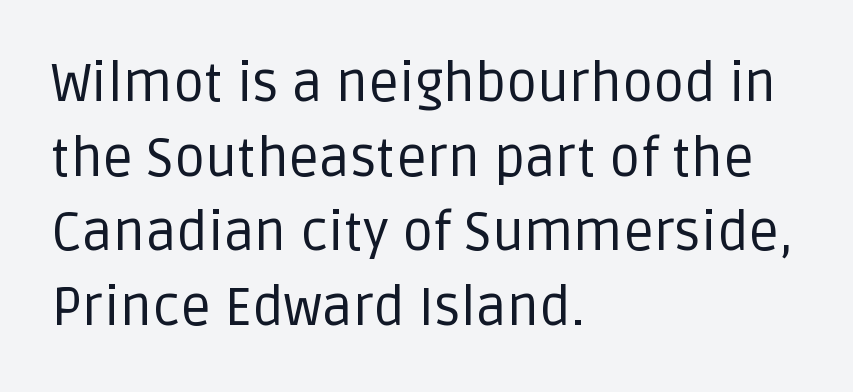
The image shows 54 px regular-weight sans-serif type, upright; set left-aligned, normal line spacing (1.38x), normal letter spacing, not underlined; low stroke contrast and a large x-height.
